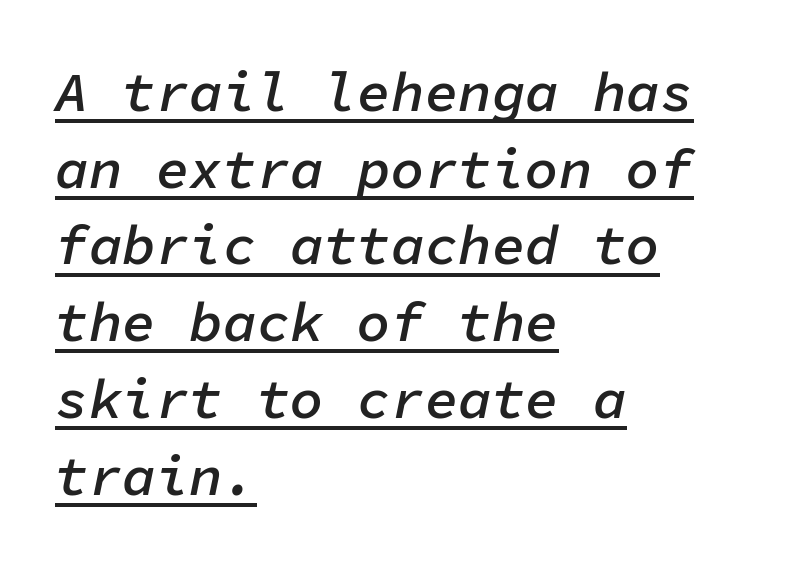
The image shows 56 px semibold type, italic (leaning right), monospaced; set left-aligned, normal line spacing (1.37x), normal letter spacing, underlined; low stroke contrast and a medium x-height.
